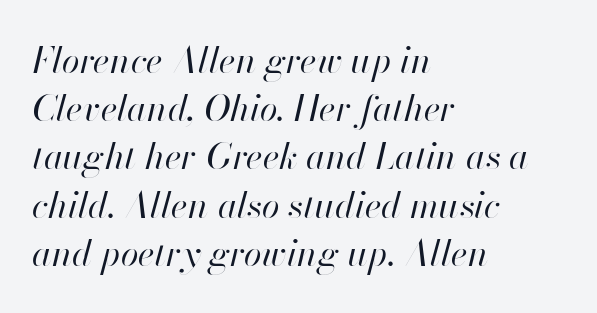
The cut favours lightness, reaching ordinary text weight at its darkest. Students, observe: this is what conventionally led text looks like. The space beneath each line is pristine and unruled. Looking at the ascenders, they clearly lean.
